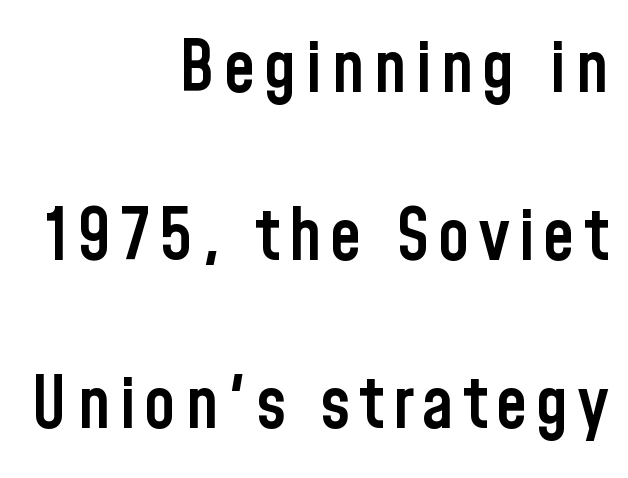
Q: Is the text bold? A: Semi-bold.
Q: Is the text italic (slanted)? A: No, it is upright.
Q: Is the typeface a serif or a sans-serif typeface? A: Sans-serif.
Q: Is the text underlined? A: No.
Q: How is the paragraph aligned? A: Right-aligned.
Q: Is the spacing between lines tight, normal or loose? A: Loose.
Q: Width (condensed, normal, or wide)? A: Condensed.
Q: Stroke contrast? A: Low.
Q: x-height? A: Medium.
Q: Monospaced? A: No.
